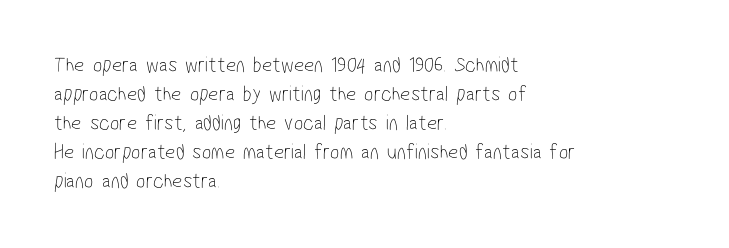
{"bold": "no", "underline": "no", "align": "left", "line_spacing": "normal", "line_spacing_ratio": 1.32, "letter_spacing": "normal", "letter_spacing_em": 0.0, "glyph_px": 22}
